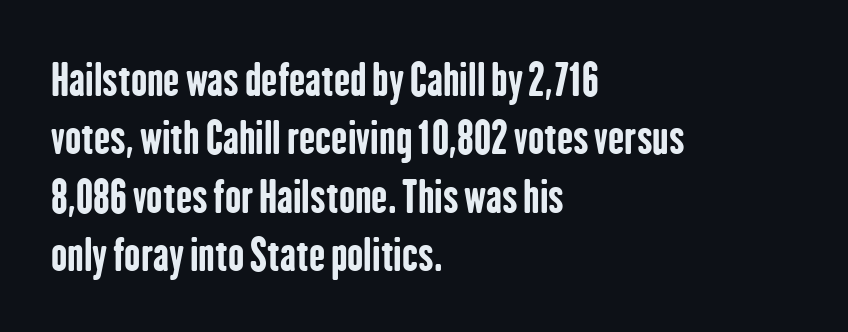
{"serif": "no", "italic": "no", "bold": "yes", "weight": "bold", "width": "condensed", "stroke_contrast": "low", "x_height": "medium", "monospaced": "no", "underline": "no", "align": "left", "line_spacing": "normal", "line_spacing_ratio": 1.36, "letter_spacing": "normal", "letter_spacing_em": 0.0, "glyph_px": 43}
